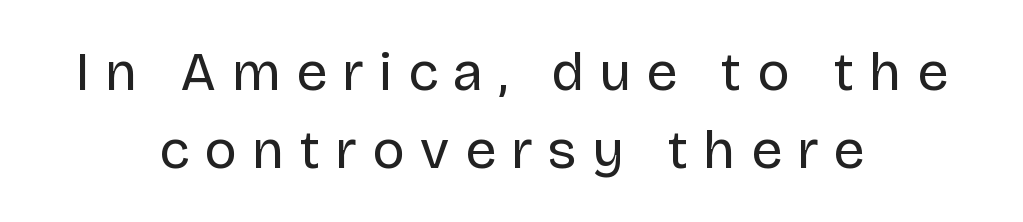
Q: Is the text bold? A: No.
Q: Is the text italic (slanted)? A: No, it is upright.
Q: Is the typeface a serif or a sans-serif typeface? A: Sans-serif.
Q: Is the text underlined? A: No.
Q: How is the paragraph aligned? A: Centered.
Q: Is the spacing between letters normal or unusually wide? A: Unusually wide.
Q: Is the spacing between lines tight, normal or loose? A: Normal.
Q: Width (condensed, normal, or wide)? A: Normal.
Q: Stroke contrast? A: Low.
Q: x-height? A: Large.
Q: Monospaced? A: No.
